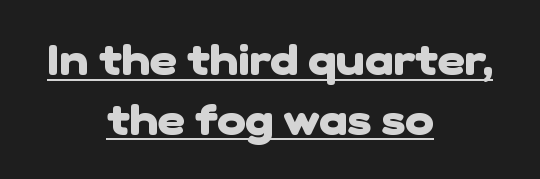
The passage is arranged like a title page — every line centered. The string is rendered with underlining switched on. Letterform terminals end flat and unadorned throughout the passage. The letters are bold, with thick, heavy strokes.
